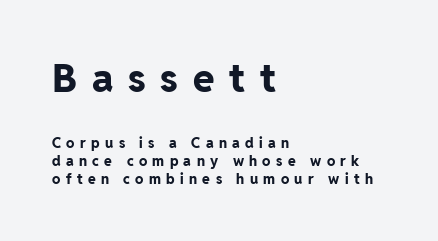
The rendering shows plain stroke endings on the letterforms — a sans-serif design. Thick stems and heavy bowls — unmistakably bold. Is the lower block the larger one? No — the upper block carries the bigger type. Every character sits straight up, as roman type does. Vertically, the passage feels balanced, rows spaced as you'd expect. A classic flush-left, rag-right setting is used for this passage.
